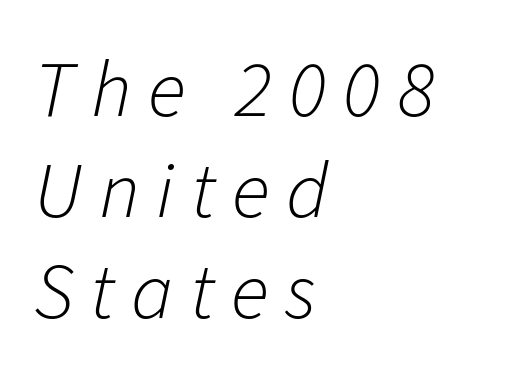
The image shows 80 px light type, italic (leaning right); set left-aligned, normal line spacing (1.26x), unusually wide letter spacing (+0.21 em), not underlined; low stroke contrast and a medium x-height.
